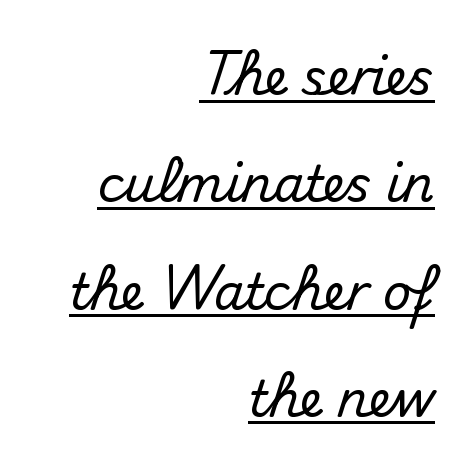
The characters display no serif detailing; their extremities are plain. Quick note: underline on. Horizontally, the lines are justified to the trailing edge only. Character widths vary here, with narrow letters taking less room than wide ones. The lines are spread far apart with generous leading.
